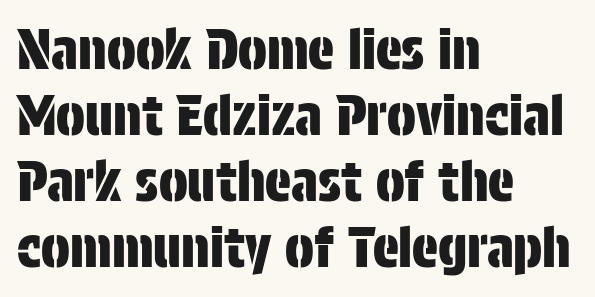
This sample uses a sans-serif face. Students, note that the glyphs here touch the page at normal intervals. Characters remain perfectly vertical along every line. The space directly below the letters is spotless.
